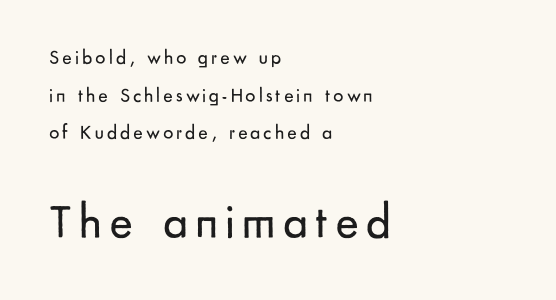
{"serif": "no", "italic": "no", "bold": "no", "weight": "regular", "width": "normal", "stroke_contrast": "low", "x_height": "small", "monospaced": "no", "underline": "no", "align": "left", "line_spacing_ratio": 1.88, "larger_block": "second", "size_ratio": 2.45, "glyph_px": 49}
